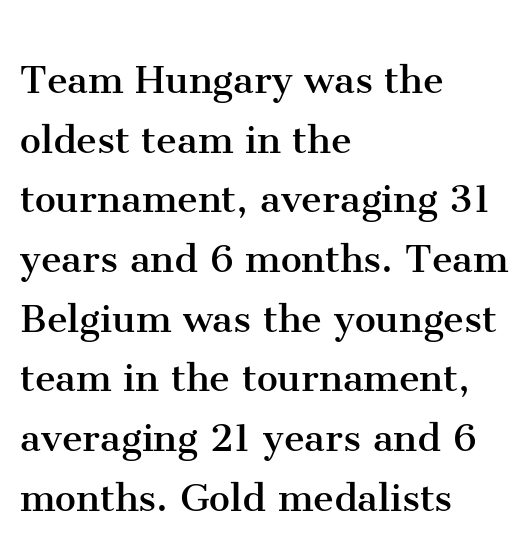
{"serif": "yes", "italic": "no", "bold": "no", "weight": "regular", "width": "normal", "stroke_contrast": "medium", "x_height": "medium", "monospaced": "no", "underline": "no", "align": "left", "line_spacing": "normal", "line_spacing_ratio": 1.27, "letter_spacing": "normal", "letter_spacing_em": 0.0, "glyph_px": 47}
